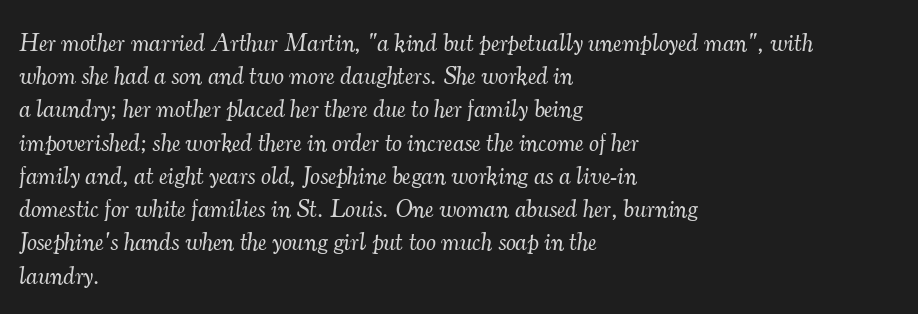
Q: Is the text bold? A: No.
Q: Is the text italic (slanted)? A: Yes, it leans right by about 7 degrees.
Q: Is the text underlined? A: No.
Q: How is the paragraph aligned? A: Left-aligned.
Q: Is the spacing between letters normal or unusually wide? A: Normal.
Q: Is the spacing between lines tight, normal or loose? A: Normal.
